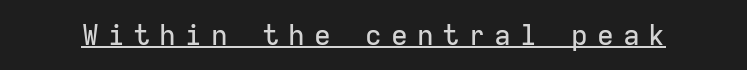
{"serif": "no", "italic": "no", "width": "normal", "stroke_contrast": "low", "x_height": "medium", "monospaced": "yes", "underline": "yes", "letter_spacing": "wide", "letter_spacing_em": 0.32, "glyph_px": 28}
